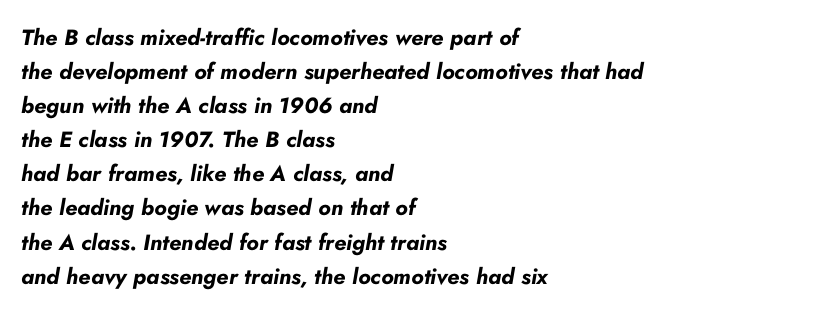
The image shows 22 px bold type, italic (leaning right); set left-aligned, normal line spacing (1.55x), normal letter spacing, not underlined.
